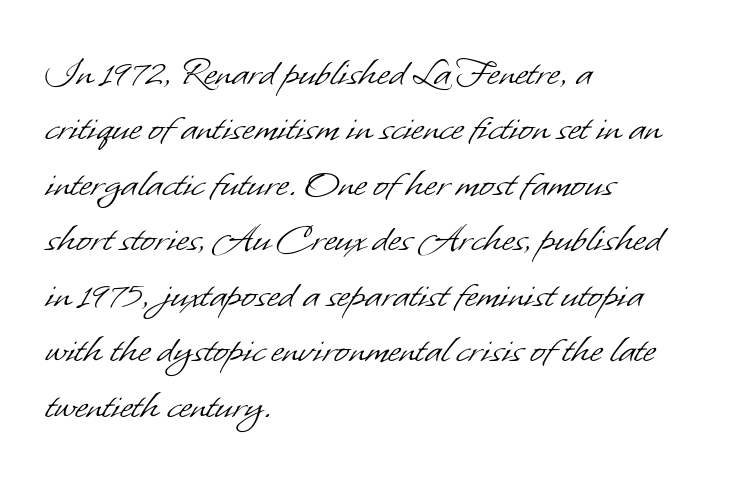
Q: Is the text bold? A: No.
Q: Is the typeface a serif or a sans-serif typeface? A: Sans-serif.
Q: Is the text underlined? A: No.
Q: How is the paragraph aligned? A: Left-aligned.
Q: Is the spacing between letters normal or unusually wide? A: Normal.
Q: Is the spacing between lines tight, normal or loose? A: Normal.
Q: Width (condensed, normal, or wide)? A: Normal.
Q: Stroke contrast? A: Low.
Q: x-height? A: Small.
Q: Monospaced? A: No.
